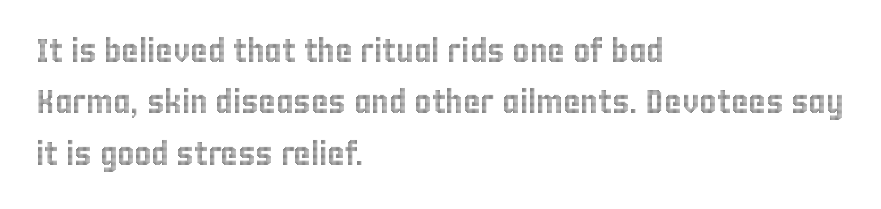
{"italic": "no", "width": "condensed", "x_height": "large", "monospaced": "no", "underline": "no", "align": "left", "line_spacing": "normal", "line_spacing_ratio": 1.56, "letter_spacing": "normal", "letter_spacing_em": 0.0, "glyph_px": 33}
